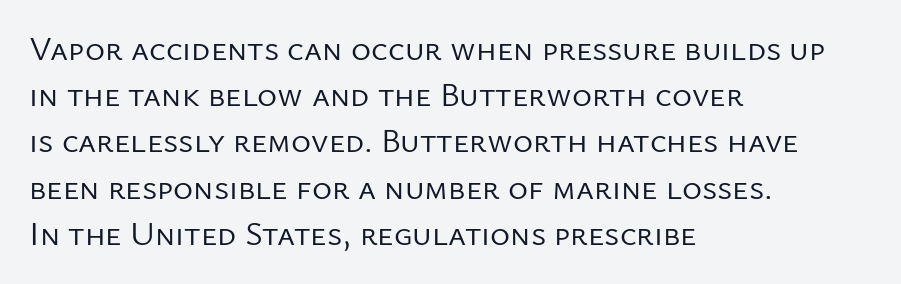
The image shows 34 px regular-weight sans-serif type, upright; set left-aligned, normal line spacing (1.36x), normal letter spacing, not underlined; low stroke contrast and a medium x-height.
